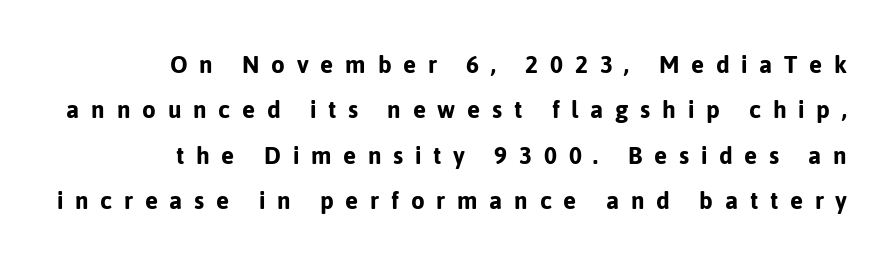
Unlike italic type, these characters show no tilt at all. Underlining? Definitely not there. If you drew a ruler down the right edge, every line would touch it. Note the varied advance widths — an 'i' is clearly narrower than an 'm'. Spacing between characters has been opened up far beyond the box default.
